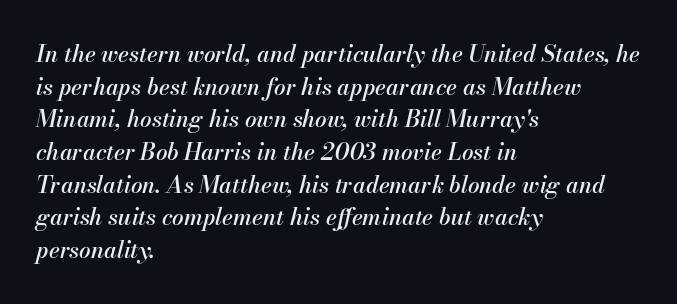
You could call the tracking neutral — neither tight nor loose. Notice how descenders clear the ascenders below comfortably — that's standard leading. Which margin do the lines hug? The left one — the right edge is uneven. The specimen reads as italic at a glance. The space beneath each line is pristine and unruled.
